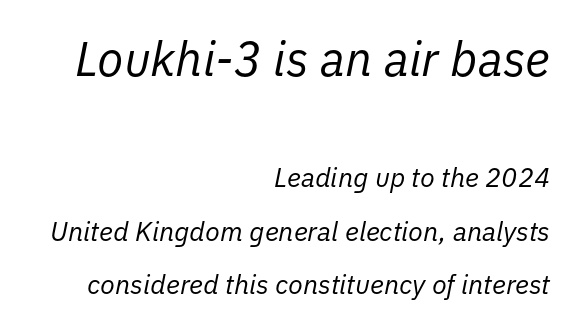
Q: Is the text bold? A: No.
Q: Is the text italic (slanted)? A: Yes, it leans right by about 11 degrees.
Q: Is the text underlined? A: No.
Q: How is the paragraph aligned? A: Right-aligned.
Q: Is the spacing between letters normal or unusually wide? A: Normal.
Q: Is the spacing between lines tight, normal or loose? A: Loose.
Q: Which block of text is set in a larger size, the first (top) or the second (bottom)? A: The first (top) one.
Q: Width (condensed, normal, or wide)? A: Normal.
Q: Stroke contrast? A: Low.
Q: x-height? A: Medium.
Q: Monospaced? A: No.
